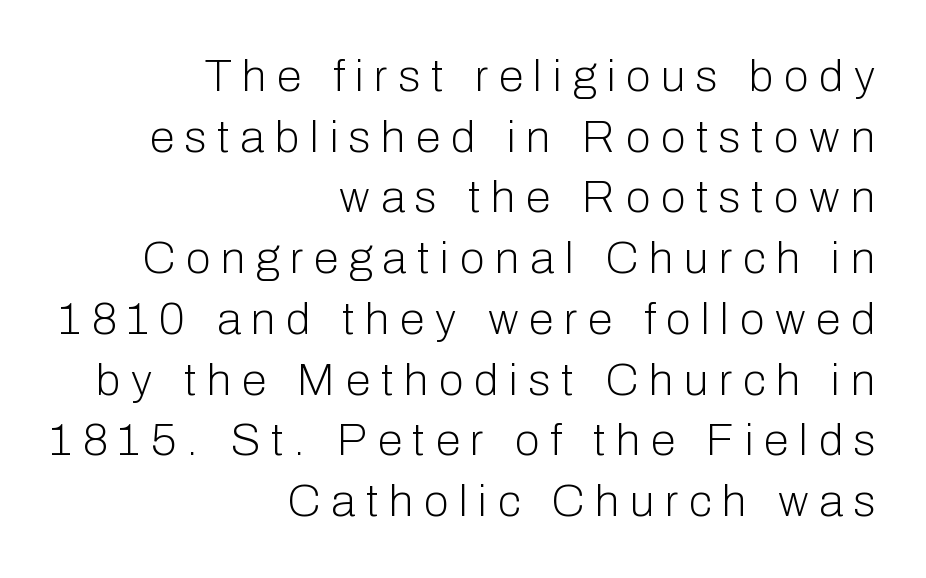
Q: Is the text bold? A: No.
Q: Is the text italic (slanted)? A: No, it is upright.
Q: Is the typeface a serif or a sans-serif typeface? A: Sans-serif.
Q: Is the text underlined? A: No.
Q: How is the paragraph aligned? A: Right-aligned.
Q: Is the spacing between letters normal or unusually wide? A: Unusually wide.
Q: Is the spacing between lines tight, normal or loose? A: Normal.
Q: Width (condensed, normal, or wide)? A: Normal.
Q: Stroke contrast? A: Low.
Q: x-height? A: Medium.
Q: Monospaced? A: No.
